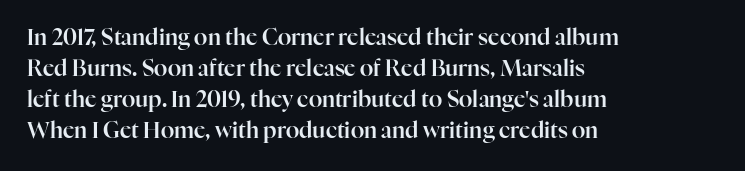
The image shows 22 px text type, upright; set left-aligned, normal line spacing (1.41x), normal letter spacing, not underlined.
